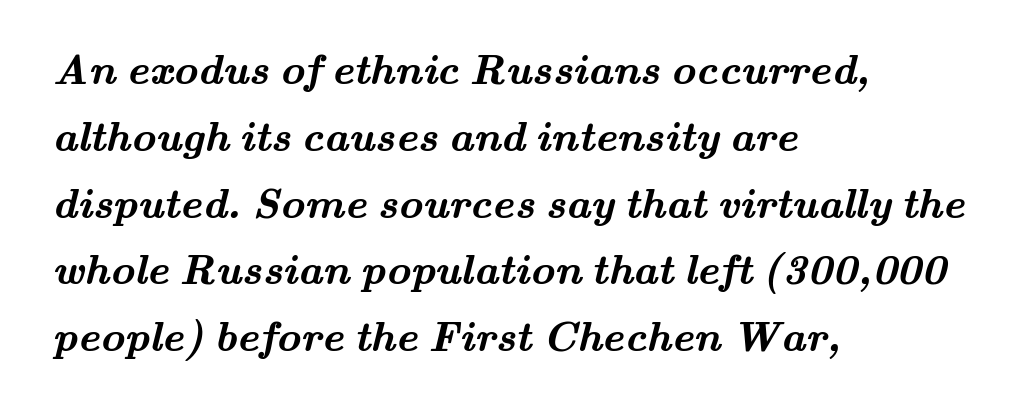
The image shows 42 px semibold, wide serif type; set left-aligned, normal line spacing (1.59x), normal letter spacing, not underlined; medium stroke contrast and a small x-height.
